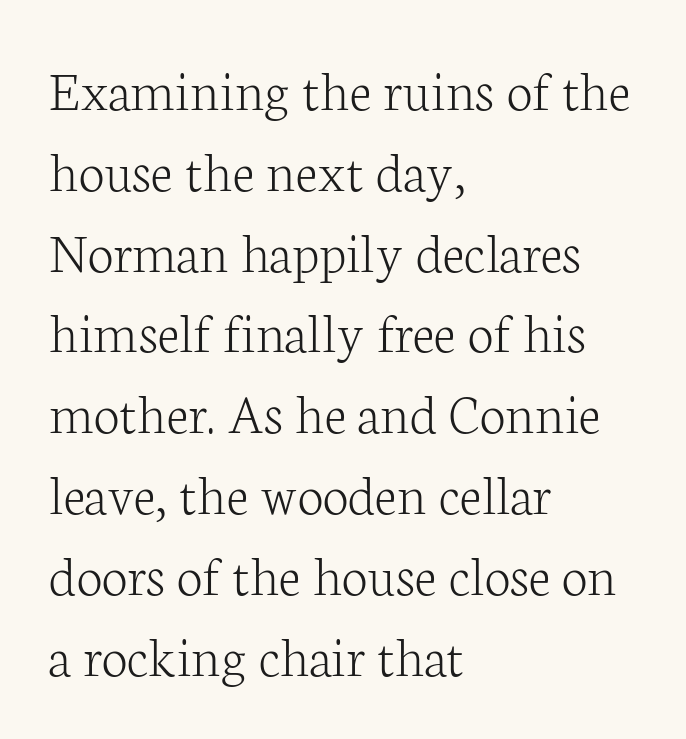
These lines are composed in type with serifs. Stroke thickness stays within the range of a standard reading face or lighter. Tracking value appears to be zero — textbook default spacing. No italicization has been applied; the sample stays upright. The lines are quadded left.
